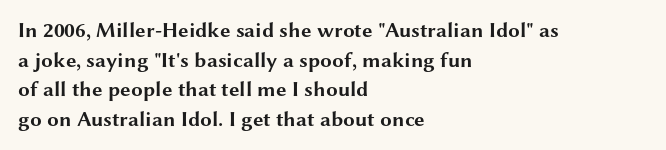
Q: Is the text bold? A: Yes.
Q: Is the text italic (slanted)? A: No, it is upright.
Q: Is the text underlined? A: No.
Q: How is the paragraph aligned? A: Left-aligned.
Q: Is the spacing between letters normal or unusually wide? A: Normal.
Q: Is the spacing between lines tight, normal or loose? A: Normal.
